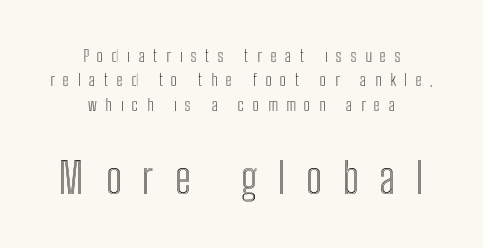
The image shows 42 px condensed type, upright; set centered, normal line spacing (1.43x), unusually wide letter spacing (+0.5 em), not underlined; the second (bottom) block is 2.47x larger; a medium x-height.
